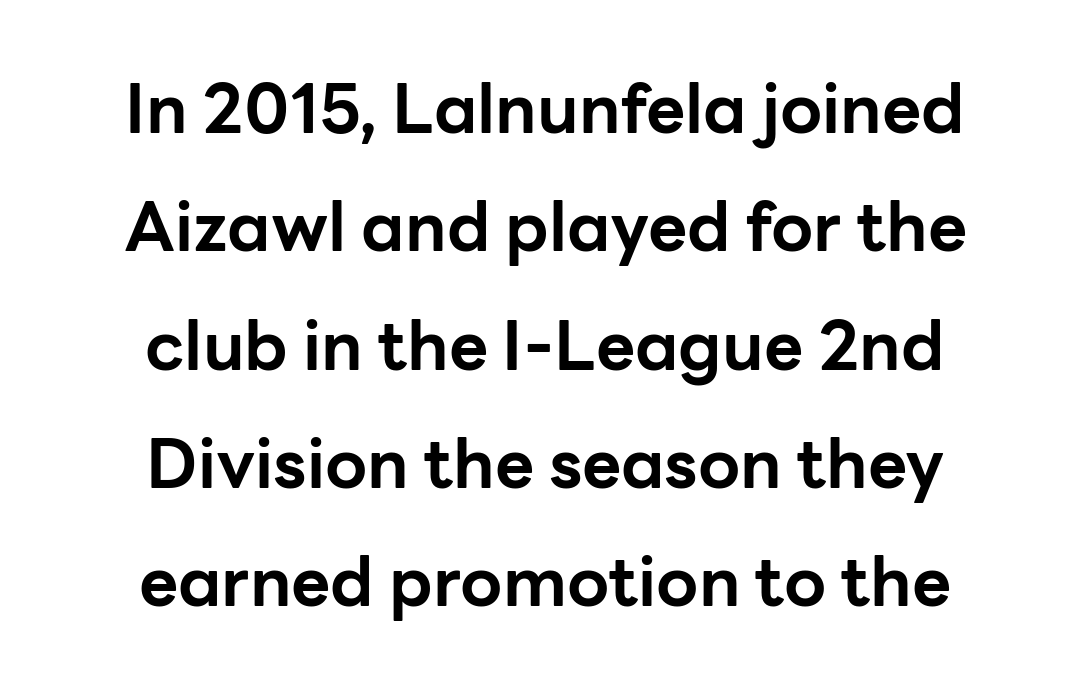
The image shows 68 px bold sans-serif type, upright; set centered, line spacing 1.74x, normal letter spacing, not underlined; low stroke contrast and a medium x-height.
